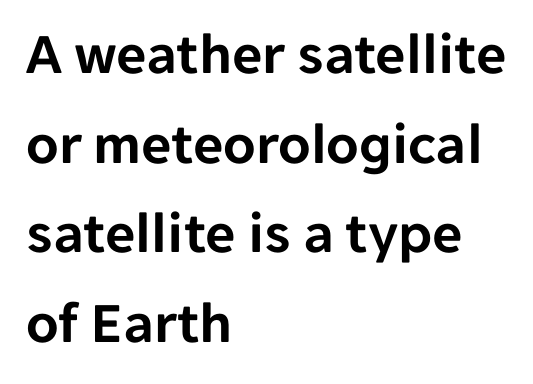
{"serif": "no", "italic": "no", "width": "normal", "stroke_contrast": "low", "x_height": "medium", "monospaced": "no", "underline": "no", "align": "left", "line_spacing": "normal", "line_spacing_ratio": 1.52, "letter_spacing": "normal", "letter_spacing_em": 0.0, "glyph_px": 59}
